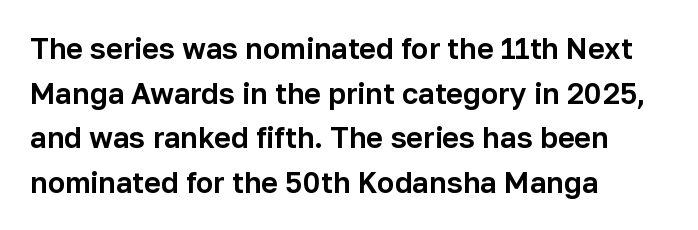
{"serif": "no", "italic": "no", "width": "normal", "stroke_contrast": "low", "x_height": "medium", "monospaced": "no", "underline": "no", "align": "left", "line_spacing": "normal", "line_spacing_ratio": 1.54, "letter_spacing": "normal", "letter_spacing_em": 0.0, "glyph_px": 29}
